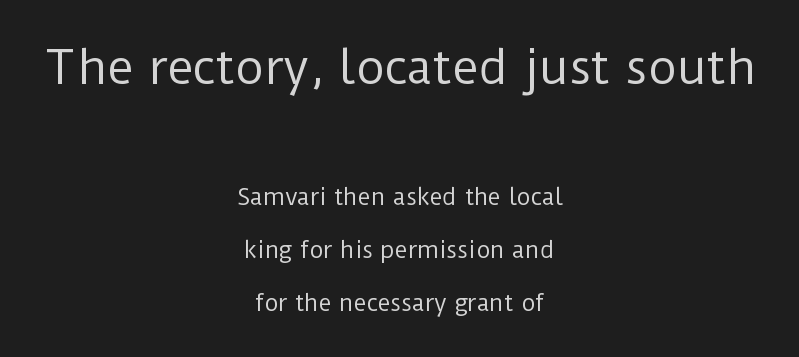
The image shows 45 px regular-weight sans-serif type, upright; set centered, loose line spacing (2.41x), normal letter spacing, not underlined; the first (top) block is 2.05x larger; low stroke contrast and a medium x-height.
